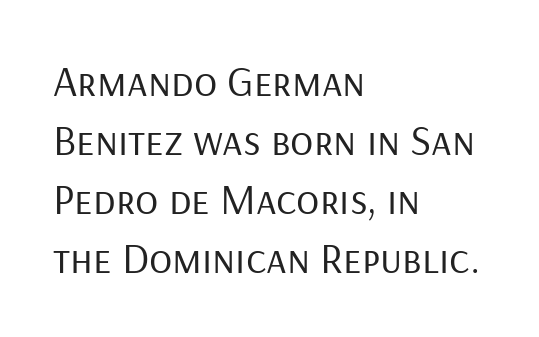
The typeface has the unassuming heft of standard copy or less. Designer's note — italics off, roman on. Is there much room between lines? A standard amount, neither cramped nor airy. No extra tracking has been applied to these lines. These lines are composed in type without serifs.
